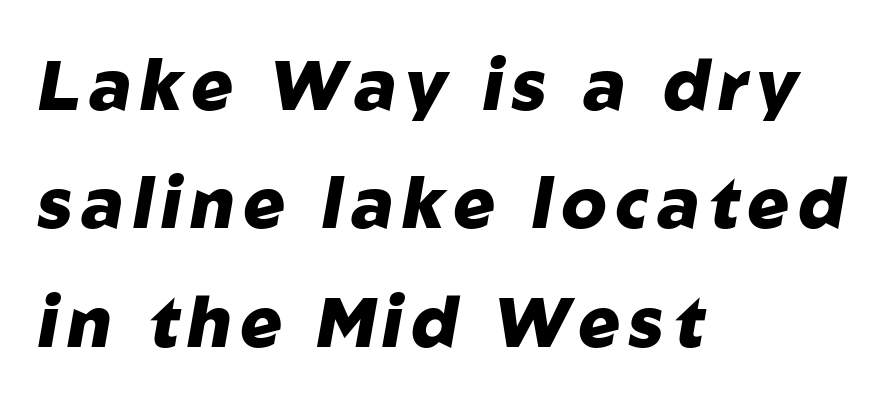
Teacher's note: observe the even left margin — that is flush-left alignment. The rows are spaced the way most documents space them. The sample has been set heavy, in full bold. Type without underlining. Character widths vary here, with narrow letters taking less room than wide ones.
